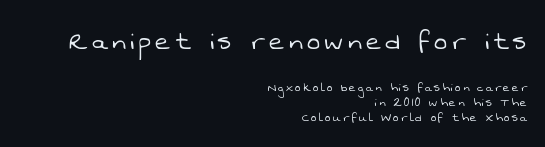
The image shows 31 px light sans-serif type; set right-aligned, tight line spacing (1.09x), not underlined; the first (top) block is 2.21x larger; low stroke contrast and a medium x-height.
